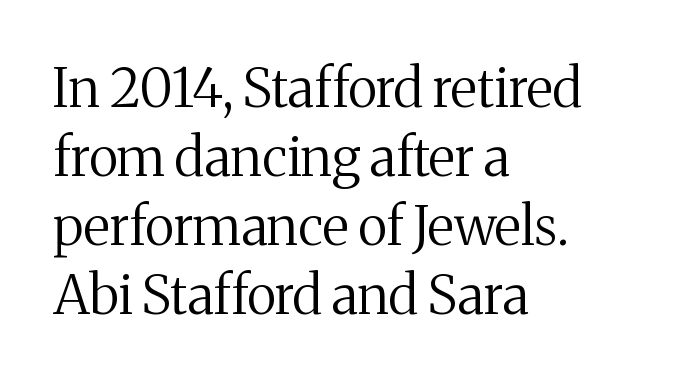
The image shows 54 px regular-weight serif type, upright; set left-aligned, normal line spacing (1.28x), normal letter spacing, not underlined; medium stroke contrast and a medium x-height.
